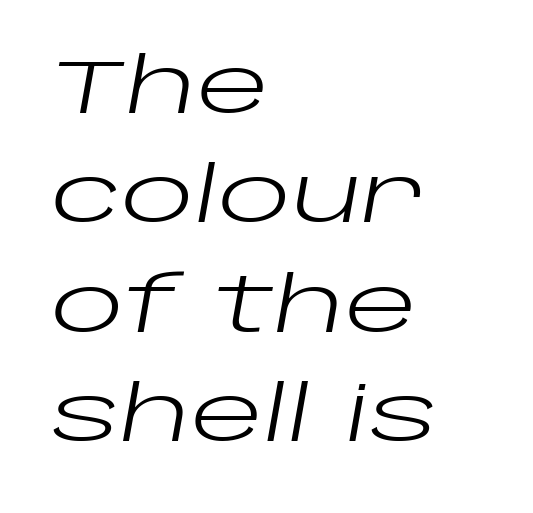
The passage shown is typed in a proportional face where columns would drift. In CSS terms this would be text-align: left. The rendering keeps characters at their native spacing. Beneath every word, the page is bare.
